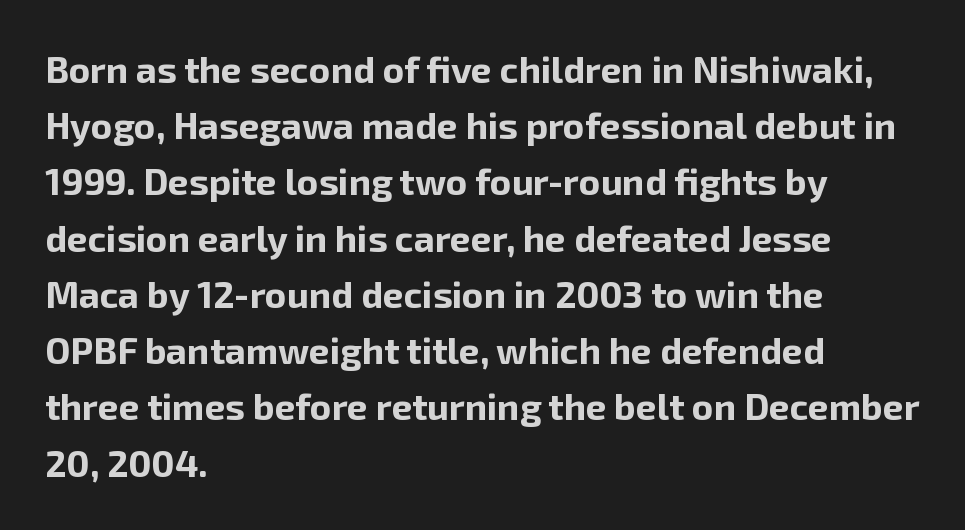
{"serif": "no", "italic": "no", "bold": "yes", "weight": "bold", "width": "normal", "stroke_contrast": "low", "x_height": "medium", "monospaced": "no", "underline": "no", "align": "left", "line_spacing": "normal", "line_spacing_ratio": 1.52, "letter_spacing": "normal", "letter_spacing_em": 0.0, "glyph_px": 37}
